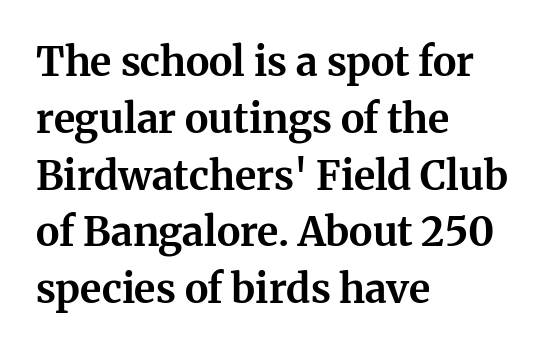
{"serif": "yes", "italic": "no", "bold": "yes", "weight": "bold", "width": "normal", "stroke_contrast": "medium", "x_height": "medium", "monospaced": "no", "underline": "no", "align": "left", "line_spacing": "normal", "line_spacing_ratio": 1.42, "letter_spacing": "normal", "letter_spacing_em": 0.0, "glyph_px": 40}
